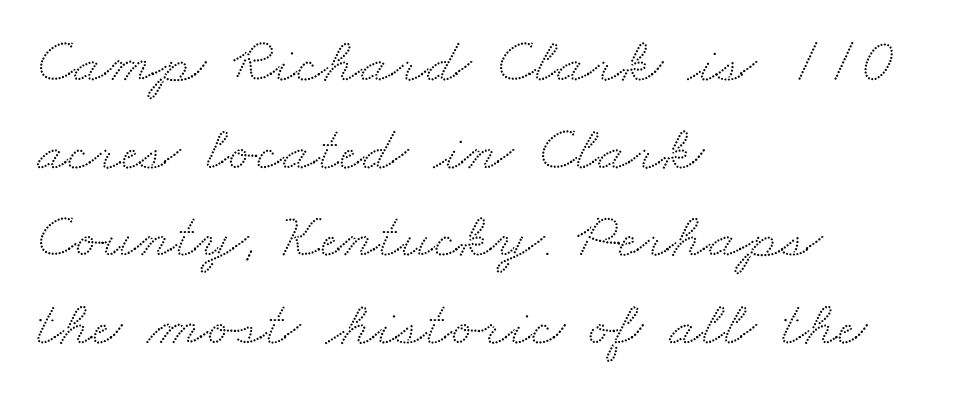
The image shows 64 px wide serif type; set left-aligned, normal line spacing (1.37x), normal letter spacing, not underlined; medium stroke contrast and a small x-height.
